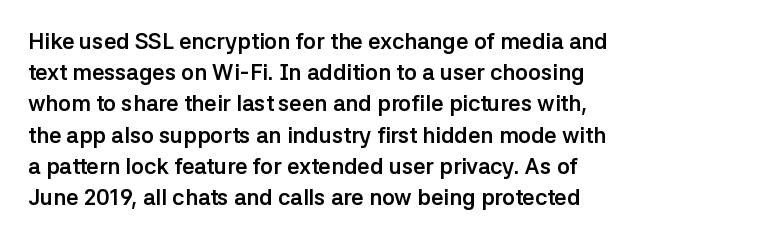
Q: Is the text bold? A: Yes.
Q: Is the text italic (slanted)? A: No, it is upright.
Q: Is the text underlined? A: No.
Q: How is the paragraph aligned? A: Left-aligned.
Q: Is the spacing between letters normal or unusually wide? A: Normal.
Q: Is the spacing between lines tight, normal or loose? A: Normal.
